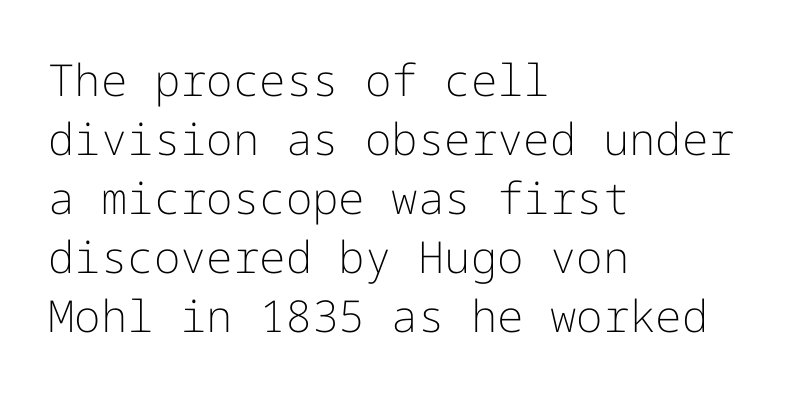
{"serif": "no", "italic": "no", "bold": "no", "weight": "light", "width": "normal", "stroke_contrast": "low", "x_height": "medium", "underline": "no", "align": "left", "line_spacing": "normal", "line_spacing_ratio": 1.34, "letter_spacing": "normal", "letter_spacing_em": 0.0, "glyph_px": 44}
